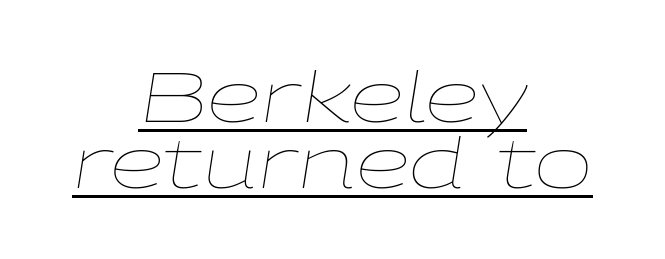
Q: Is the text bold? A: No.
Q: Is the text italic (slanted)? A: Yes, it leans right by about 9 degrees.
Q: Is the text underlined? A: Yes.
Q: How is the paragraph aligned? A: Centered.
Q: Is the spacing between letters normal or unusually wide? A: Normal.
Q: Is the spacing between lines tight, normal or loose? A: Tight.
Q: Width (condensed, normal, or wide)? A: Wide.
Q: Stroke contrast? A: Low.
Q: x-height? A: Medium.
Q: Monospaced? A: No.
